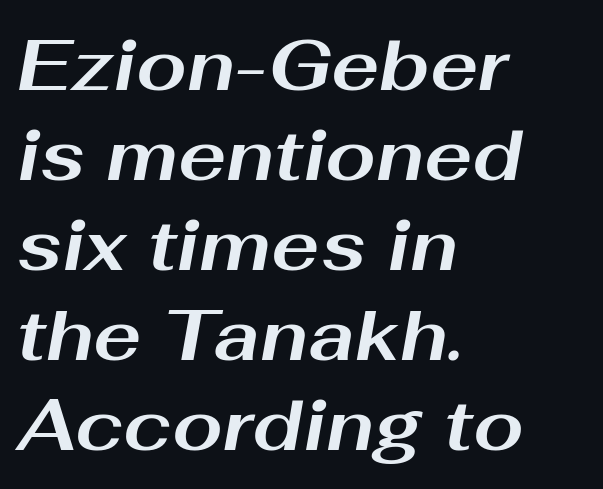
Nobody touched the tracking dial on this one. Chunky letters — that's bold for sure. Varying glyph widths throughout — classic text-font behaviour. The passage shown stacks its lines at a standard gap. A bare baseline throughout the passage.
